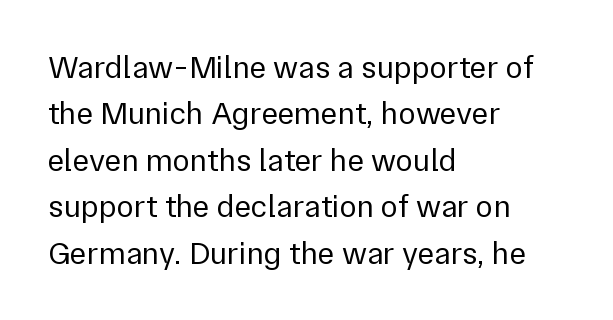
The image shows 32 px regular-weight sans-serif type, upright; set left-aligned, normal line spacing (1.45x), normal letter spacing, not underlined; a medium x-height.
